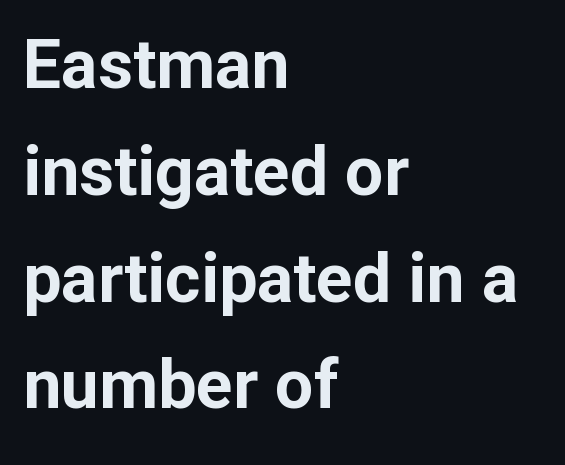
Posture: straight, roman, zero tilt. The font family rendered here belongs to the sans-serif group. The letters sit at their default tracking, neither squeezed nor spread. The words here are not underlined. The lines in this sample share a left origin and differ only in where they stop. The passage shown is typed in a proportional face where columns would drift.
